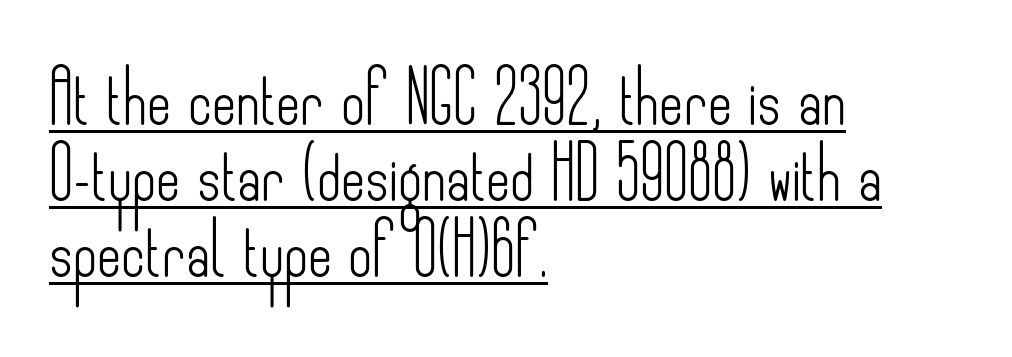
Q: Is the text bold? A: No.
Q: Is the text italic (slanted)? A: No, it is upright.
Q: Is the typeface a serif or a sans-serif typeface? A: Sans-serif.
Q: Is the text underlined? A: Yes.
Q: How is the paragraph aligned? A: Left-aligned.
Q: Is the spacing between letters normal or unusually wide? A: Normal.
Q: Is the spacing between lines tight, normal or loose? A: Normal.
Q: Width (condensed, normal, or wide)? A: Condensed.
Q: Stroke contrast? A: Low.
Q: x-height? A: Small.
Q: Monospaced? A: No.
